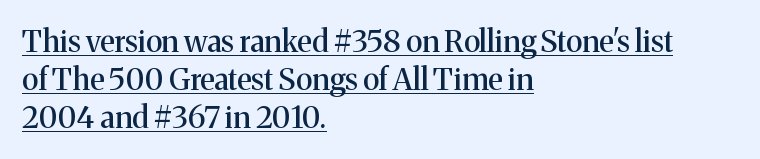
{"serif": "yes", "italic": "no", "width": "normal", "stroke_contrast": "medium", "x_height": "medium", "monospaced": "no", "underline": "yes", "align": "left", "line_spacing": "normal", "line_spacing_ratio": 1.26, "letter_spacing": "normal", "letter_spacing_em": 0.0, "glyph_px": 30}
